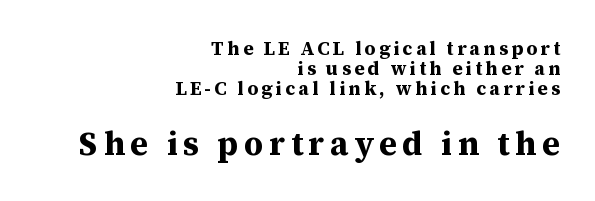
Each row of text sits above clean, open space. The passage shown is typeset with a serif family. Proportional: the letters do not fall into vertical columns. Vertically, the passage feels compressed, each row crowding the next. The passage shown is emphatically bold. Block two is the big one; block one sits smaller above it.
